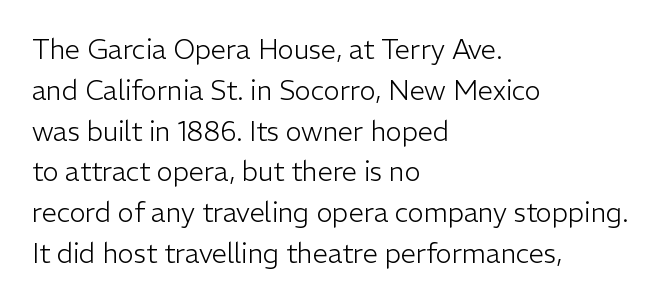
Q: Is the text bold? A: No.
Q: Is the text italic (slanted)? A: No, it is upright.
Q: Is the text underlined? A: No.
Q: How is the paragraph aligned? A: Left-aligned.
Q: Is the spacing between letters normal or unusually wide? A: Normal.
Q: Is the spacing between lines tight, normal or loose? A: Normal.
